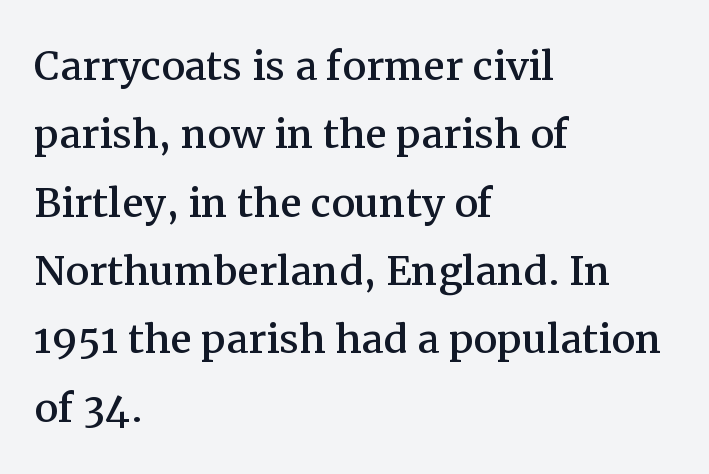
The image shows 53 px serif type, upright; set left-aligned, normal line spacing (1.29x), normal letter spacing, not underlined; medium stroke contrast and a medium x-height.
